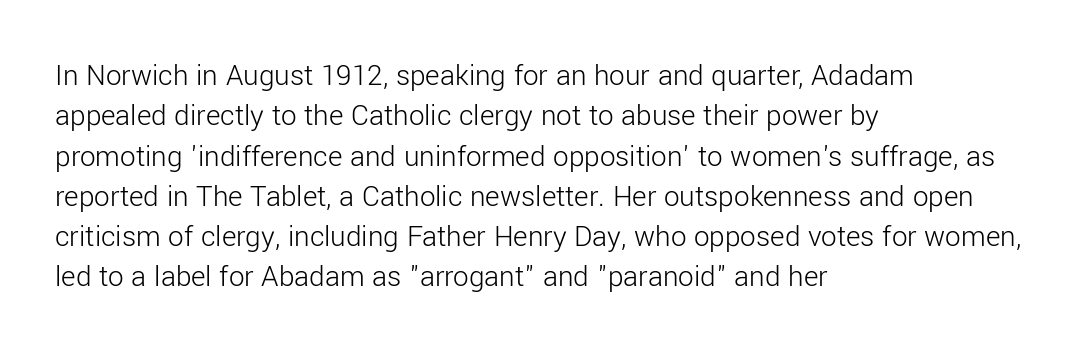
The image shows 31 px light sans-serif type, upright; set left-aligned, normal line spacing (1.3x), normal letter spacing, not underlined; low stroke contrast and a medium x-height.
